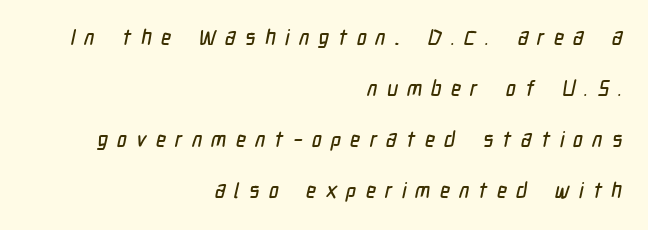
If you measured baseline to baseline, you'd find a long distance. Tracking value appears strongly positive — letters spread wide. Honestly, there is no underline to notice here at all. The lines are quadded right.
